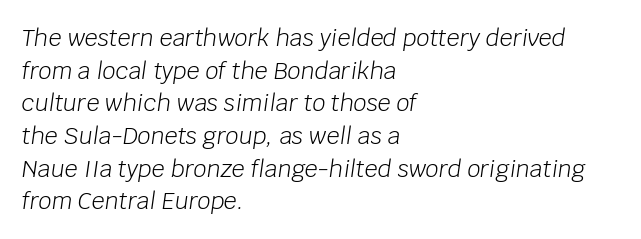
Q: Is the text bold? A: No.
Q: Is the text italic (slanted)? A: Yes, it leans right by about 8 degrees.
Q: Is the text underlined? A: No.
Q: How is the paragraph aligned? A: Left-aligned.
Q: Is the spacing between letters normal or unusually wide? A: Normal.
Q: Is the spacing between lines tight, normal or loose? A: Normal.
